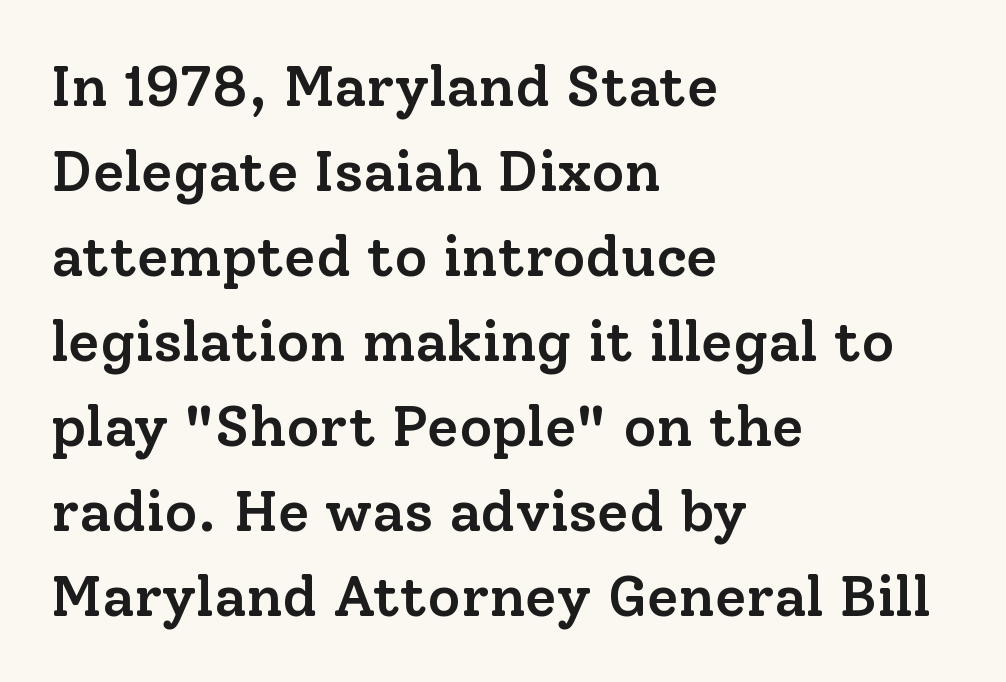
The image shows 57 px semibold serif type, upright; set left-aligned, normal line spacing (1.49x), normal letter spacing, not underlined; low stroke contrast and a medium x-height.
